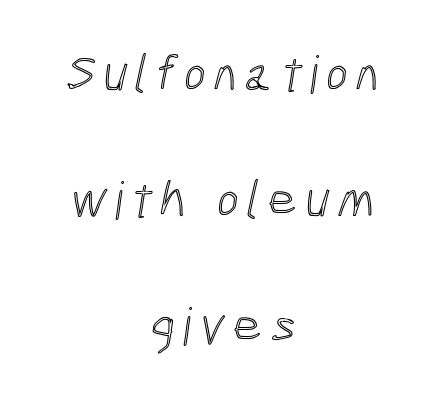
Q: Is the text underlined? A: No.
Q: How is the paragraph aligned? A: Centered.
Q: Is the spacing between lines tight, normal or loose? A: Loose.
Q: Width (condensed, normal, or wide)? A: Condensed.
Q: x-height? A: Medium.
Q: Monospaced? A: No.
